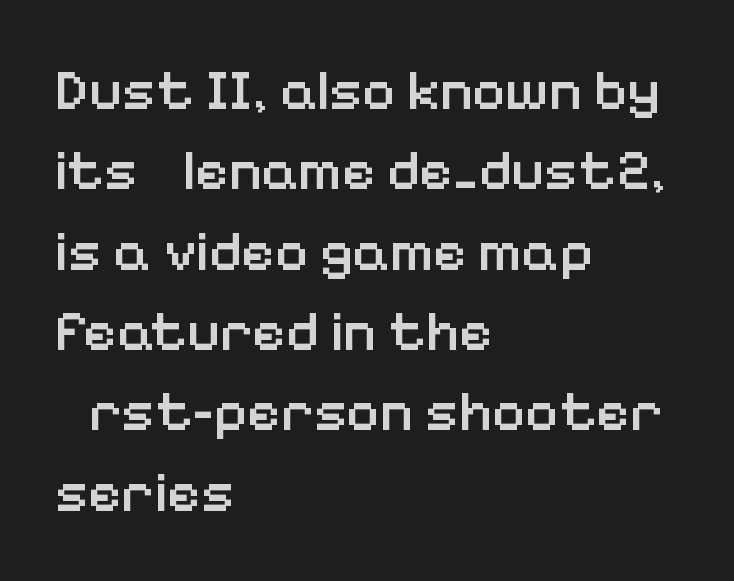
The image shows 57 px semibold sans-serif type, upright; set left-aligned, normal line spacing (1.41x), normal letter spacing, not underlined; low stroke contrast and a medium x-height.
